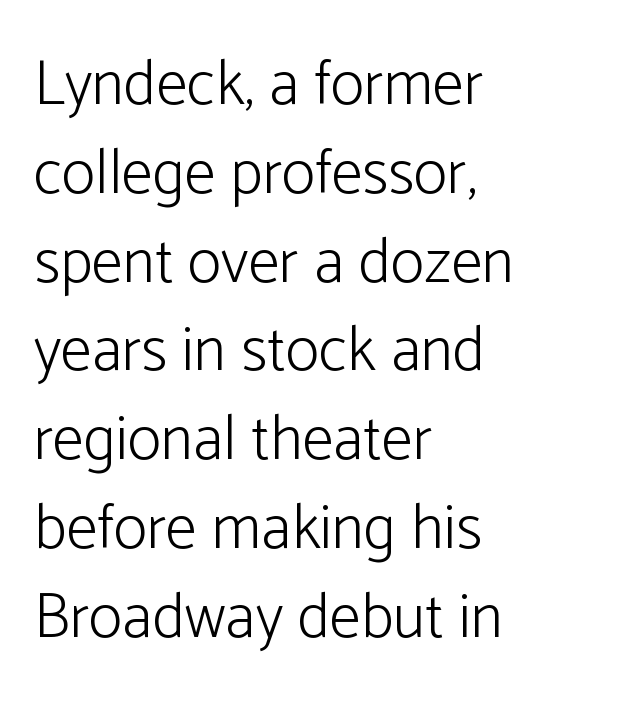
The image shows 63 px light sans-serif type, upright; set left-aligned, normal line spacing (1.41x), normal letter spacing, not underlined; low stroke contrast and a medium x-height.
